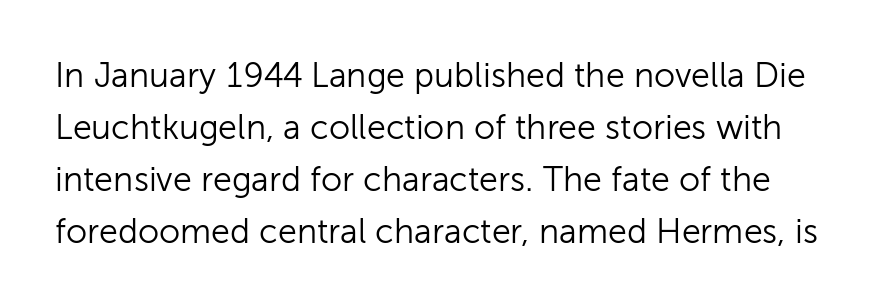
Q: Is the text bold? A: No.
Q: Is the text italic (slanted)? A: No, it is upright.
Q: Is the typeface a serif or a sans-serif typeface? A: Sans-serif.
Q: Is the text underlined? A: No.
Q: Is the spacing between letters normal or unusually wide? A: Normal.
Q: Is the spacing between lines tight, normal or loose? A: Normal.
Q: Width (condensed, normal, or wide)? A: Normal.
Q: Stroke contrast? A: Low.
Q: x-height? A: Medium.
Q: Monospaced? A: No.
